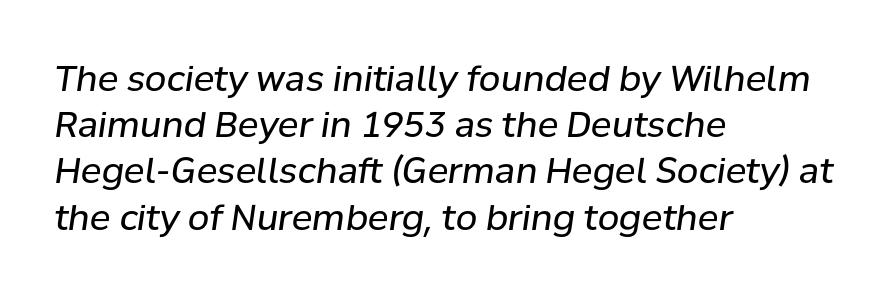
{"italic": "yes", "lean": "right", "slant_degrees": 8, "bold": "no", "weight": "regular", "width": "normal", "stroke_contrast": "low", "x_height": "medium", "monospaced": "no", "underline": "no", "align": "left", "line_spacing": "normal", "line_spacing_ratio": 1.32, "letter_spacing": "normal", "letter_spacing_em": 0.0, "glyph_px": 35}
